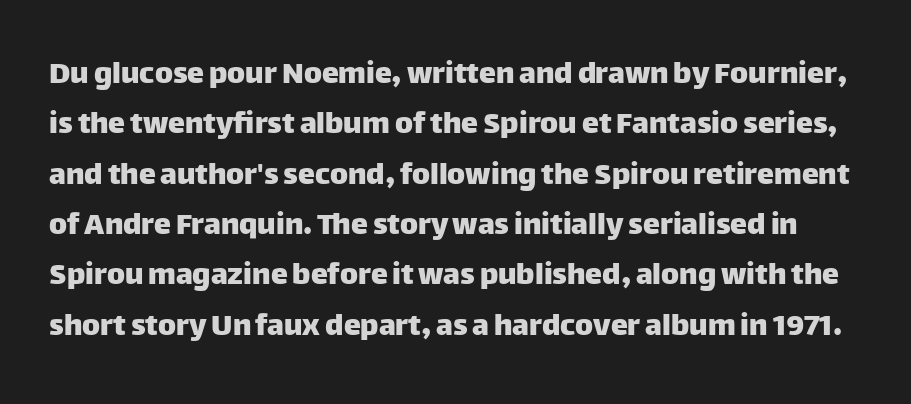
Q: Is the text italic (slanted)? A: No, it is upright.
Q: Is the typeface a serif or a sans-serif typeface? A: Sans-serif.
Q: Is the text underlined? A: No.
Q: Is the spacing between letters normal or unusually wide? A: Normal.
Q: Is the spacing between lines tight, normal or loose? A: Normal.
Q: Width (condensed, normal, or wide)? A: Normal.
Q: Stroke contrast? A: Low.
Q: x-height? A: Large.
Q: Monospaced? A: No.
